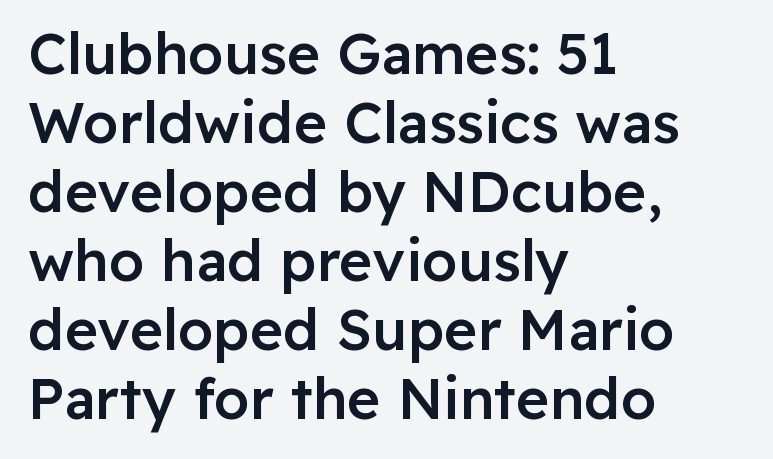
What stands out about the letter spacing? Nothing — it is the standard amount. Varying glyph widths throughout — classic text-font behaviour. Stroke thickness is moderately raised; the sample reads as semibold. This sample uses a sans-serif face. A typesetter would mark this as roman, not italic.
